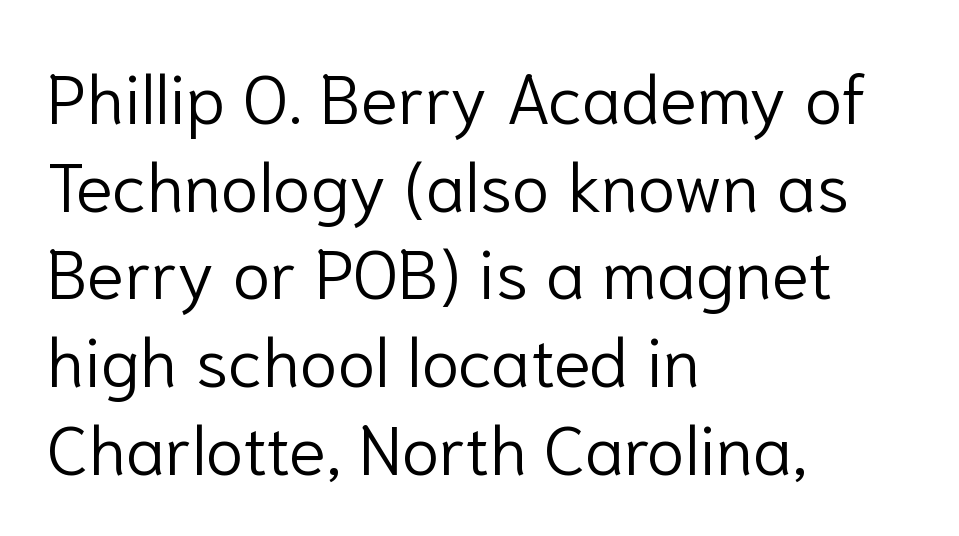
Q: Is the text bold? A: No.
Q: Is the text italic (slanted)? A: No, it is upright.
Q: Is the typeface a serif or a sans-serif typeface? A: Sans-serif.
Q: Is the text underlined? A: No.
Q: How is the paragraph aligned? A: Left-aligned.
Q: Is the spacing between letters normal or unusually wide? A: Normal.
Q: Is the spacing between lines tight, normal or loose? A: Normal.
Q: Width (condensed, normal, or wide)? A: Normal.
Q: Stroke contrast? A: Low.
Q: x-height? A: Medium.
Q: Monospaced? A: No.
